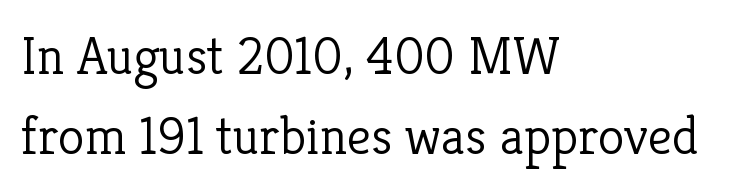
A normal amount of white space separates one row of letters from the next. The passage shown has conventional tracking throughout. A light-to-regular cut is what we see here. The area under the type is left untouched. The letters stand straight up with perfectly vertical stems.
